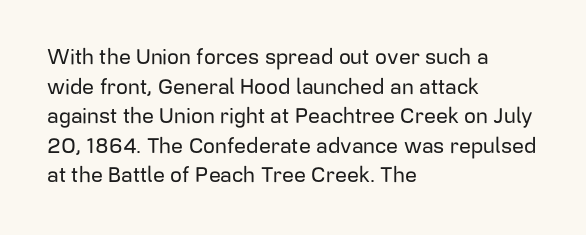
Q: Is the text italic (slanted)? A: No, it is upright.
Q: Is the text underlined? A: No.
Q: How is the paragraph aligned? A: Left-aligned.
Q: Is the spacing between letters normal or unusually wide? A: Normal.
Q: Is the spacing between lines tight, normal or loose? A: Normal.
